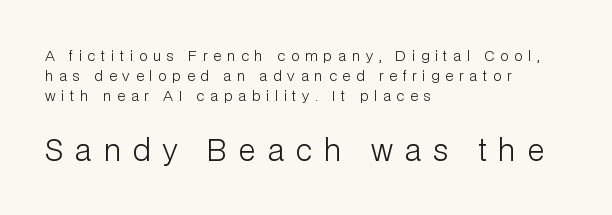
{"serif": "no", "italic": "no", "bold": "no", "weight": "light", "width": "normal", "stroke_contrast": "low", "x_height": "medium", "monospaced": "no", "underline": "no", "align": "left", "line_spacing": "normal", "line_spacing_ratio": 1.44, "letter_spacing": "wide", "letter_spacing_em": 0.42, "larger_block": "second", "size_ratio": 2.07, "glyph_px": 29}
